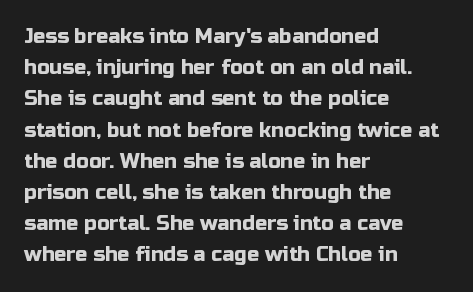
You could call the tracking neutral — neither tight nor loose. No italicization has been applied; the sample stays upright. Just letters on the line, the space beneath them empty. Compared with typical paragraphs, the rows here are spaced about the same.
